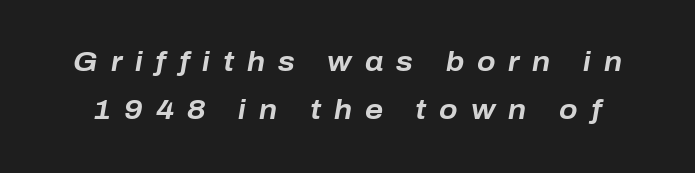
The image shows 27 px bold type, italic (leaning right); set line spacing 1.78x, unusually wide letter spacing (+0.48 em), not underlined.
